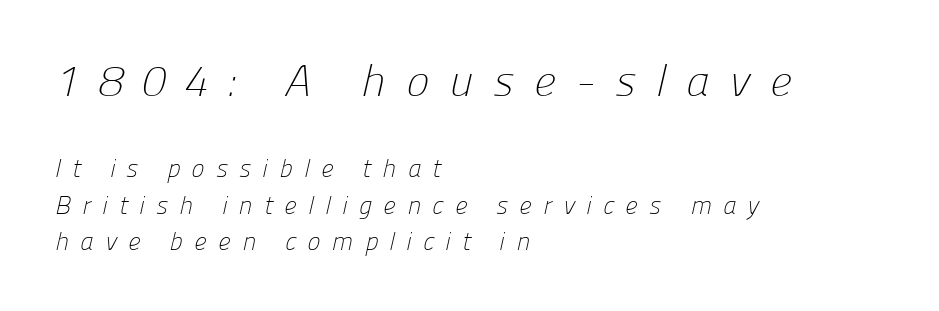
The image shows 44 px light sans-serif type; set left-aligned, normal line spacing (1.46x), unusually wide letter spacing (+0.45 em), not underlined; the first (top) block is 1.76x larger; low stroke contrast and a medium x-height.
